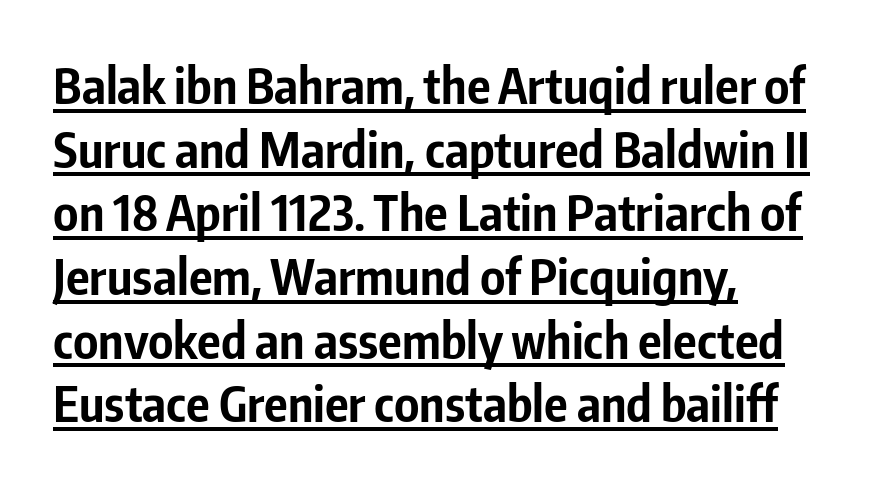
The image shows 49 px bold, condensed sans-serif type, upright; set left-aligned, normal line spacing (1.3x), normal letter spacing, underlined; low stroke contrast and a medium x-height.
